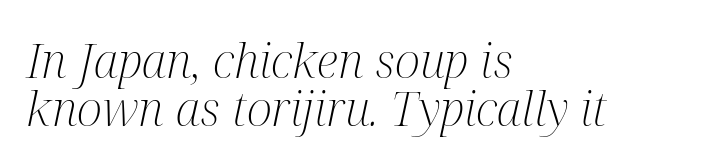
When letters slant like this, we call the style italic. The text was rendered using a seriffed face with decorative stroke endings. Heaviness? Minimal to ordinary, like unemphasized prose. Look at the tracking — it's just the regular setting, nothing added. This sample has the flowing, uneven cadence of proportional lettering. Where is the straight margin? On the left.
